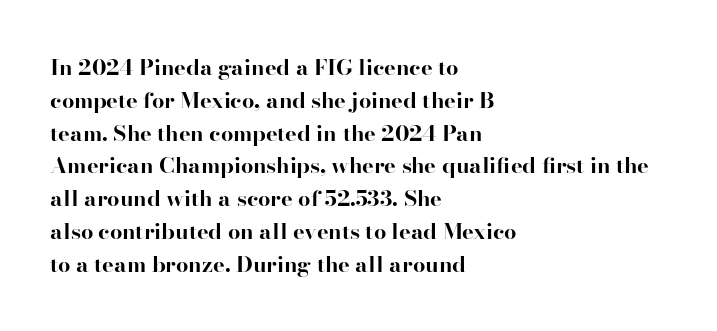
Q: Is the text bold? A: Yes.
Q: Is the text italic (slanted)? A: No, it is upright.
Q: Is the text underlined? A: No.
Q: How is the paragraph aligned? A: Left-aligned.
Q: Is the spacing between letters normal or unusually wide? A: Normal.
Q: Is the spacing between lines tight, normal or loose? A: Normal.
